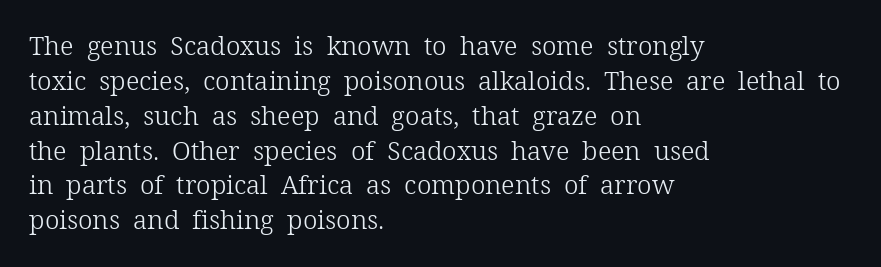
The strip under each line holds only bare page. Short note: letters normally spaced. The axis of the letterforms is exactly vertical. Line spacing here is normal. The rendering anchors every line to the left-hand side.
